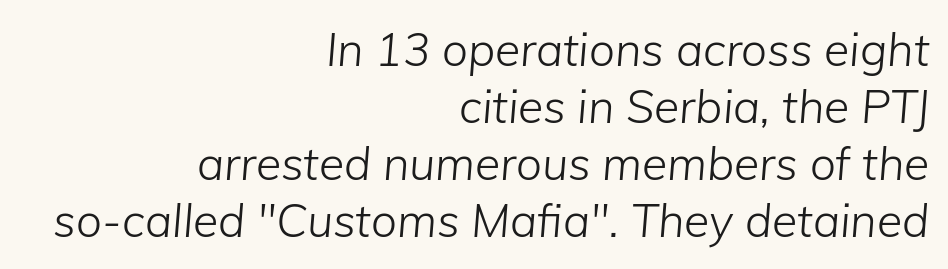
The image shows 46 px light type, italic (leaning right); set right-aligned, line spacing 1.24x, normal letter spacing, not underlined; low stroke contrast and a medium x-height.
